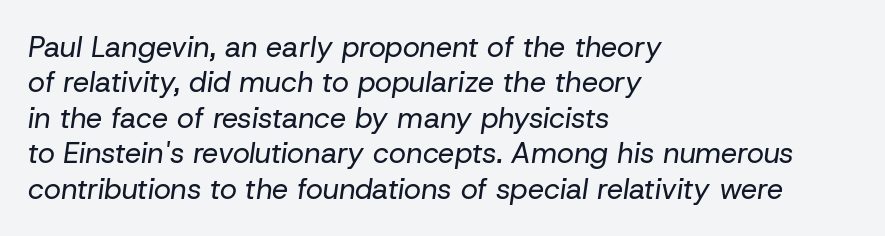
The weight tops out at a normal text grade. If you drew a line through each stem, it would be angled. The specimen omits any rule beneath the text block's lines. Observe the ordinary spacing: letters are neighbours, not strangers. Typeset ragged right — the left edge is the straight one. Varying glyph widths throughout — classic text-font behaviour.
